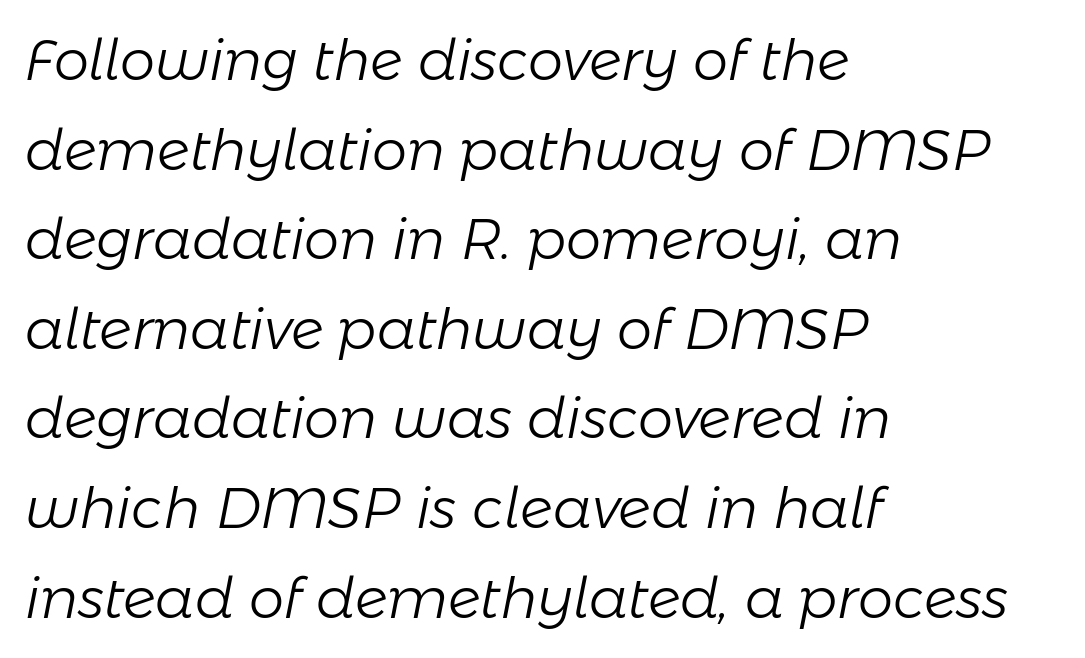
{"italic": "yes", "lean": "right", "slant_degrees": 11, "bold": "no", "weight": "light", "width": "normal", "stroke_contrast": "low", "x_height": "medium", "monospaced": "no", "underline": "no", "align": "left", "line_spacing": "normal", "line_spacing_ratio": 1.6, "letter_spacing": "normal", "letter_spacing_em": 0.0, "glyph_px": 56}
